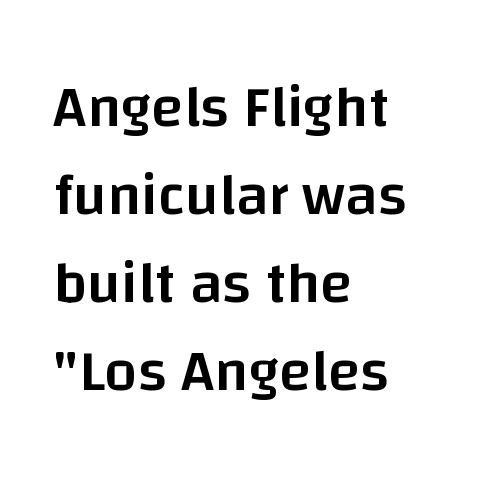
This rendering uses left alignment, leaving the right contour irregular. This rendering features lettering with no underline. Compared with typical paragraphs, the rows here are spaced about the same. What stands out about the letter spacing? Nothing — it is the standard amount. Spacing verdict: proportional, widths tailored to each character. When letters stand straight like this, we call the style roman or upright.
